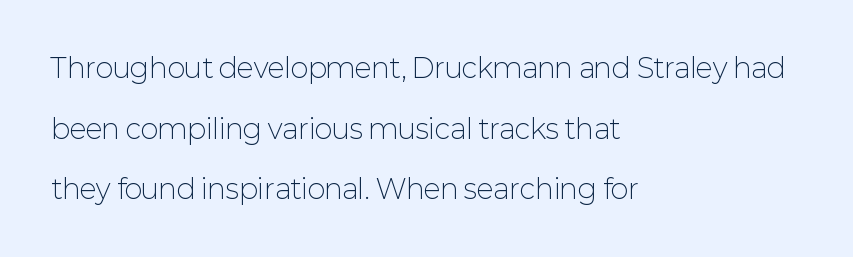
The image shows 27 px text type, upright; set left-aligned, loose line spacing (2.25x), normal letter spacing, not underlined.
